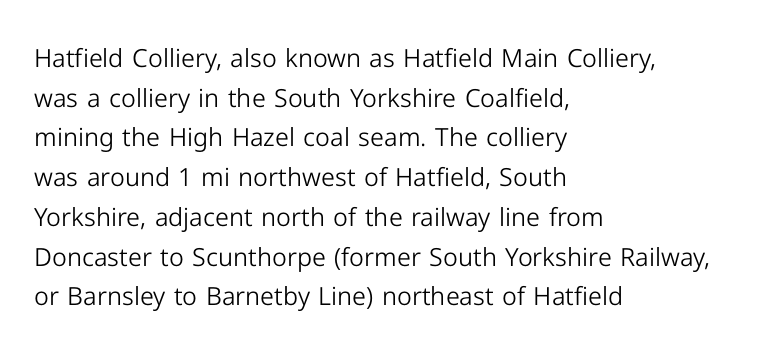
The image shows 25 px text type, upright; set left-aligned, normal line spacing (1.59x), normal letter spacing, not underlined.
